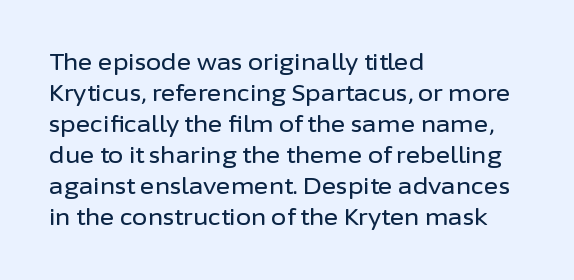
Q: Is the text italic (slanted)? A: No, it is upright.
Q: Is the text underlined? A: No.
Q: How is the paragraph aligned? A: Left-aligned.
Q: Is the spacing between letters normal or unusually wide? A: Normal.
Q: Is the spacing between lines tight, normal or loose? A: Normal.
